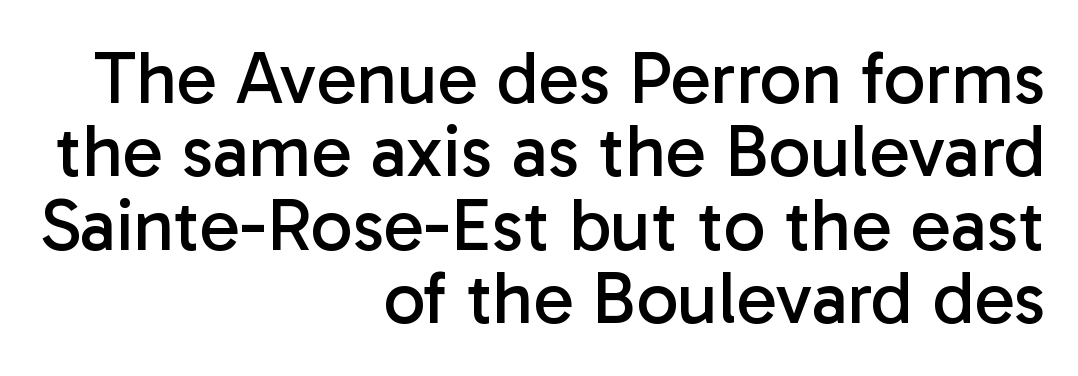
The image shows 74 px regular-weight sans-serif type, upright; set right-aligned, tight line spacing (0.99x), normal letter spacing, not underlined; low stroke contrast and a medium x-height.
